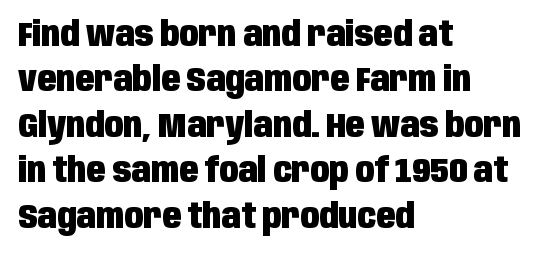
Q: Is the text bold? A: Yes.
Q: Is the text italic (slanted)? A: No, it is upright.
Q: Is the typeface a serif or a sans-serif typeface? A: Sans-serif.
Q: Is the text underlined? A: No.
Q: How is the paragraph aligned? A: Left-aligned.
Q: Is the spacing between letters normal or unusually wide? A: Normal.
Q: Is the spacing between lines tight, normal or loose? A: Normal.
Q: Width (condensed, normal, or wide)? A: Condensed.
Q: Stroke contrast? A: Low.
Q: x-height? A: Large.
Q: Monospaced? A: No.
